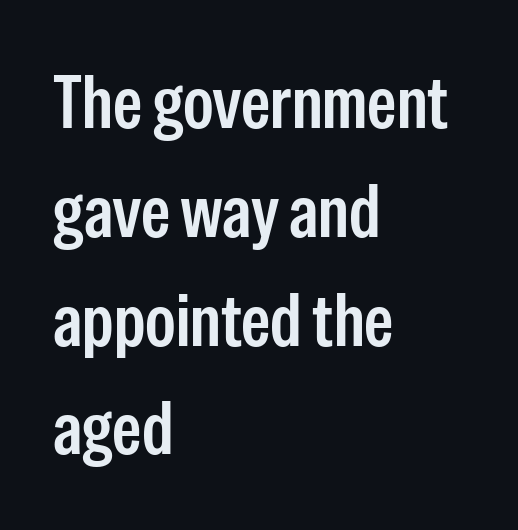
This rendering leaves character spacing at its baseline value. Each line starts at the same left margin while the right side varies. The letters carry no serifs — their stems end cleanly without finishing strokes. How would I describe the line gaps? Plain and ordinary. The rendering uses natural spacing where letterforms have individual widths.
